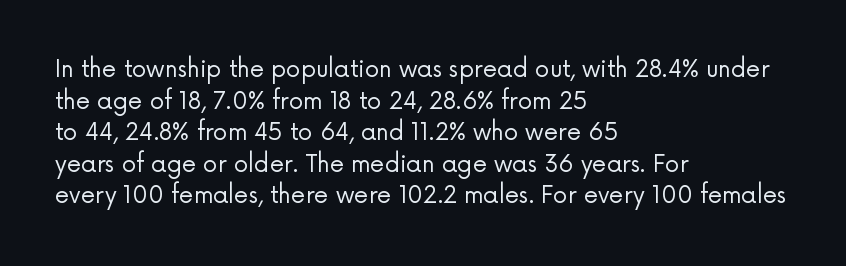
The image shows 23 px text type, upright; set left-aligned, normal line spacing (1.37x), normal letter spacing, not underlined.
